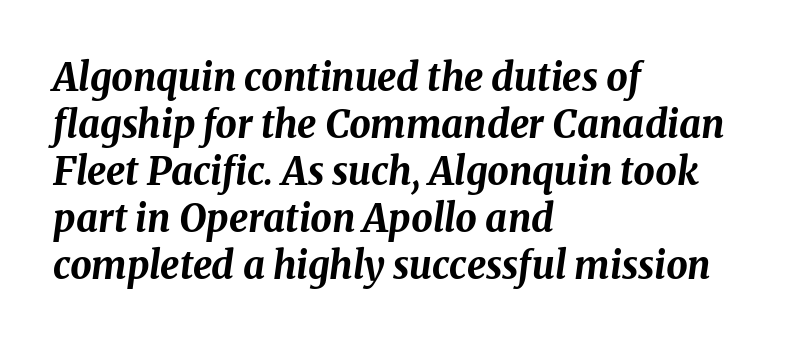
The image shows 38 px bold type, italic (leaning right); set left-aligned, line spacing 1.24x, normal letter spacing, not underlined; medium stroke contrast and a medium x-height.
